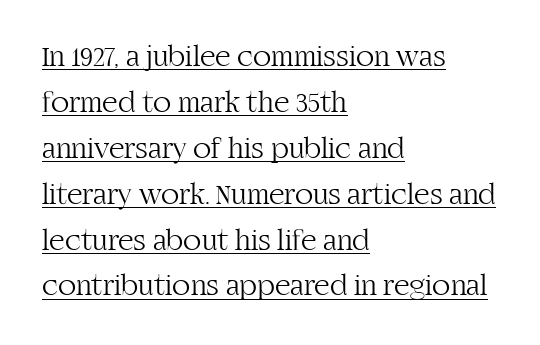
{"serif": "yes", "italic": "no", "bold": "no", "weight": "light", "width": "normal", "stroke_contrast": "high", "x_height": "large", "monospaced": "no", "underline": "yes", "align": "left", "line_spacing": "normal", "line_spacing_ratio": 1.53, "letter_spacing": "normal", "letter_spacing_em": 0.0, "glyph_px": 30}
